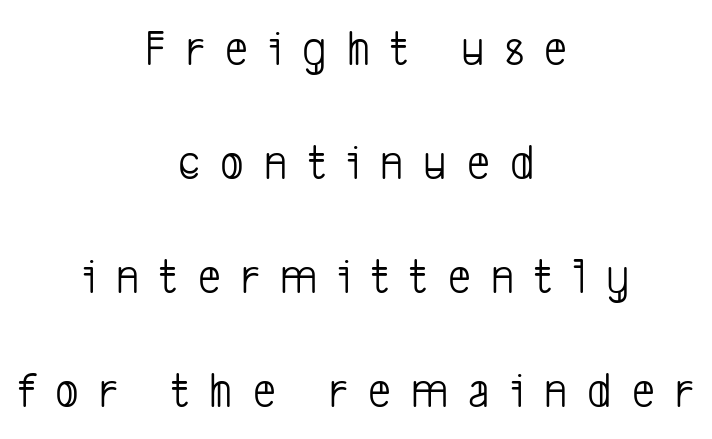
{"serif": "no", "bold": "no", "weight": "light", "width": "condensed", "stroke_contrast": "low", "x_height": "medium", "monospaced": "no", "underline": "no", "align": "center", "line_spacing": "loose", "line_spacing_ratio": 2.28, "letter_spacing": "wide", "letter_spacing_em": 0.41, "glyph_px": 50}
